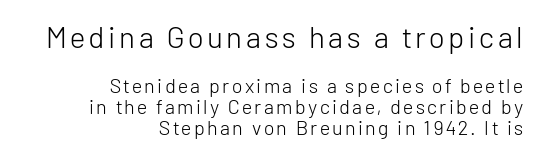
The image shows 30 px light sans-serif type, upright; set right-aligned, tight line spacing (1.05x), not underlined; the first (top) block is 1.5x larger; low stroke contrast and a medium x-height.
